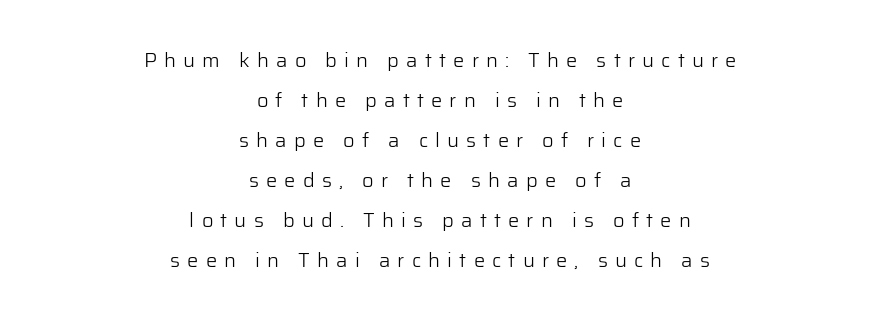
The image shows 20 px text type, upright; set centered, loose line spacing (2.0x), unusually wide letter spacing (+0.36 em), not underlined.
